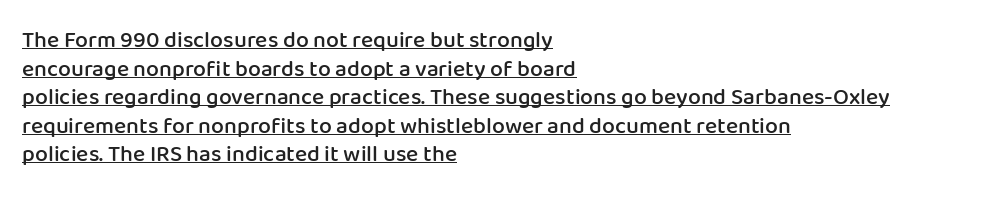
The image shows 23 px text type, upright; set left-aligned, line spacing 1.24x, normal letter spacing, underlined.
